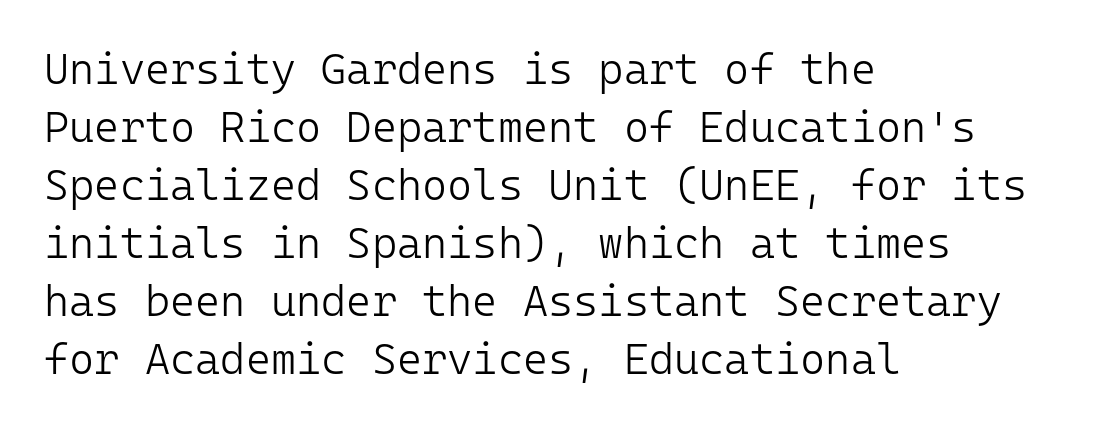
Q: Is the text bold? A: No.
Q: Is the text italic (slanted)? A: No, it is upright.
Q: Is the typeface a serif or a sans-serif typeface? A: Sans-serif.
Q: Is the text underlined? A: No.
Q: How is the paragraph aligned? A: Left-aligned.
Q: Is the spacing between letters normal or unusually wide? A: Normal.
Q: Is the spacing between lines tight, normal or loose? A: Normal.
Q: Width (condensed, normal, or wide)? A: Normal.
Q: Stroke contrast? A: Low.
Q: x-height? A: Medium.
Q: Monospaced? A: Yes.
